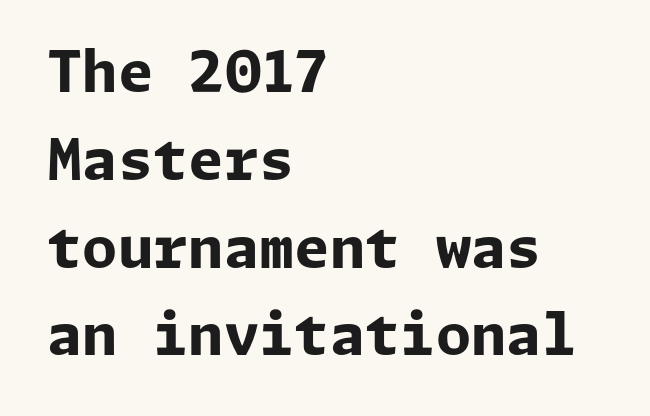
Q: Is the text bold? A: Yes.
Q: Is the text italic (slanted)? A: No, it is upright.
Q: Is the typeface a serif or a sans-serif typeface? A: Sans-serif.
Q: Is the text underlined? A: No.
Q: How is the paragraph aligned? A: Left-aligned.
Q: Is the spacing between letters normal or unusually wide? A: Normal.
Q: Is the spacing between lines tight, normal or loose? A: Normal.
Q: Width (condensed, normal, or wide)? A: Normal.
Q: Stroke contrast? A: Low.
Q: x-height? A: Medium.
